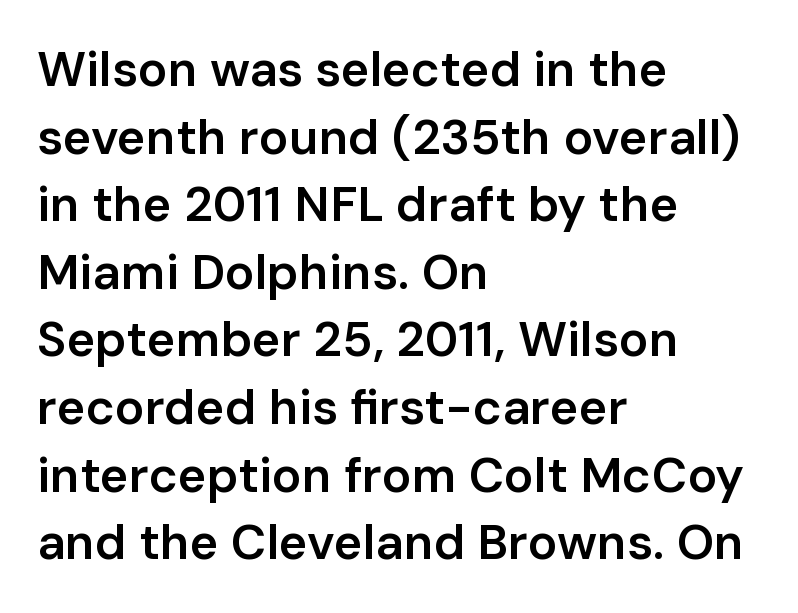
Plain, unruled lines of type. Every character sits straight up, as roman type does. Check where the strokes stop: nothing finishes them off — pure sans. The strokes are fattened partway — semibold, not bold. These lines are rendered in a variable-pitch font. Line beginnings align vertically; line endings do not.
